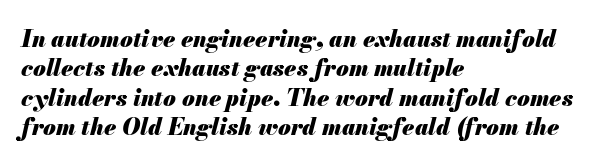
Q: Is the text bold? A: Yes.
Q: Is the text italic (slanted)? A: Yes, it leans right by about 13 degrees.
Q: Is the text underlined? A: No.
Q: How is the paragraph aligned? A: Left-aligned.
Q: Is the spacing between letters normal or unusually wide? A: Normal.
Q: Is the spacing between lines tight, normal or loose? A: Normal.
